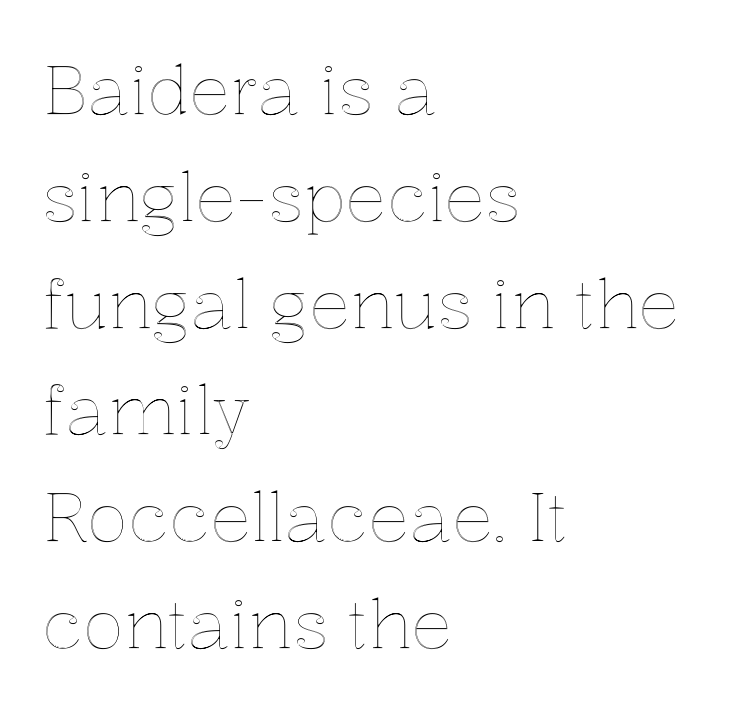
Q: Is the text italic (slanted)? A: No, it is upright.
Q: Is the text underlined? A: No.
Q: How is the paragraph aligned? A: Left-aligned.
Q: Is the spacing between letters normal or unusually wide? A: Normal.
Q: Is the spacing between lines tight, normal or loose? A: Normal.
Q: Width (condensed, normal, or wide)? A: Normal.
Q: x-height? A: Medium.
Q: Monospaced? A: No.
